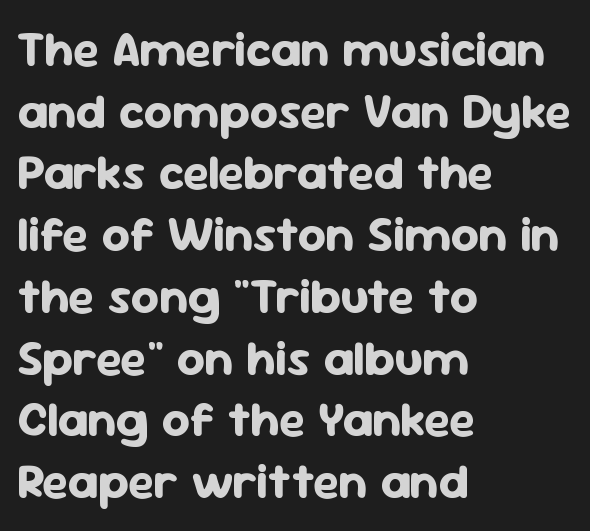
Typeset ragged right — the left edge is the straight one. Letter spacing: default. Reading down the column, the eye jumps a familiar distance to each next line. Note the varied advance widths — an 'i' is clearly narrower than an 'm'.
